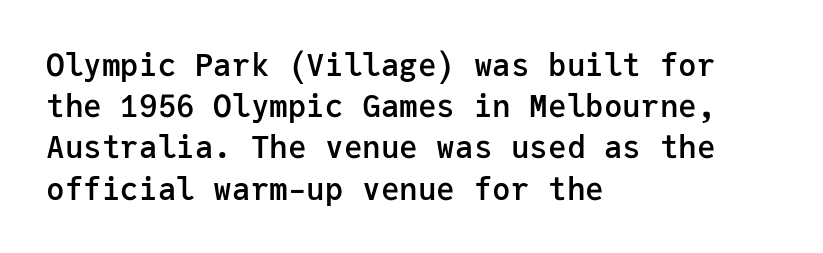
Q: Is the text bold? A: Semi-bold.
Q: Is the text italic (slanted)? A: No, it is upright.
Q: Is the typeface a serif or a sans-serif typeface? A: Sans-serif.
Q: Is the text underlined? A: No.
Q: How is the paragraph aligned? A: Left-aligned.
Q: Is the spacing between letters normal or unusually wide? A: Normal.
Q: Is the spacing between lines tight, normal or loose? A: Normal.
Q: Width (condensed, normal, or wide)? A: Normal.
Q: Stroke contrast? A: Low.
Q: x-height? A: Medium.
Q: Monospaced? A: Yes.
